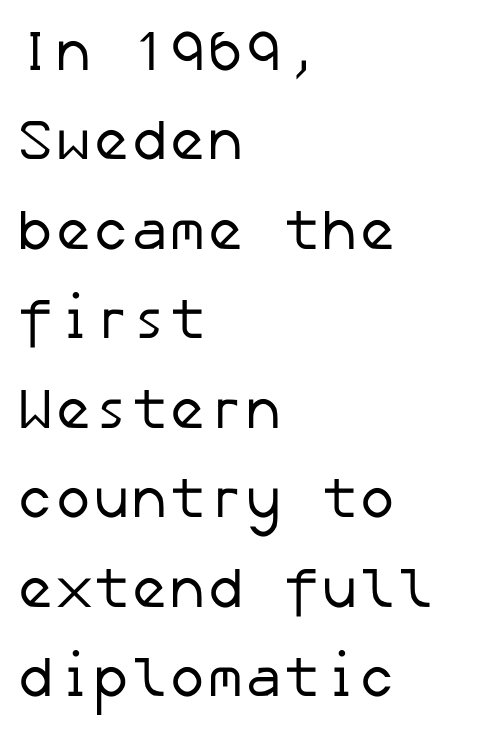
Q: Is the text bold? A: No.
Q: Is the typeface a serif or a sans-serif typeface? A: Sans-serif.
Q: Is the text underlined? A: No.
Q: How is the paragraph aligned? A: Left-aligned.
Q: Is the spacing between letters normal or unusually wide? A: Normal.
Q: Is the spacing between lines tight, normal or loose? A: Normal.
Q: Width (condensed, normal, or wide)? A: Normal.
Q: Stroke contrast? A: Low.
Q: x-height? A: Medium.
